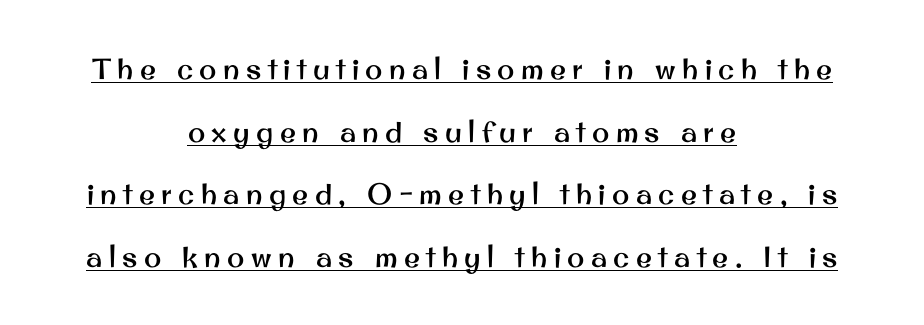
{"serif": "no", "italic": "no", "width": "normal", "stroke_contrast": "medium", "x_height": "small", "monospaced": "no", "underline": "yes", "align": "center", "line_spacing": "loose", "line_spacing_ratio": 2.16, "letter_spacing": "wide", "letter_spacing_em": 0.22, "glyph_px": 29}
